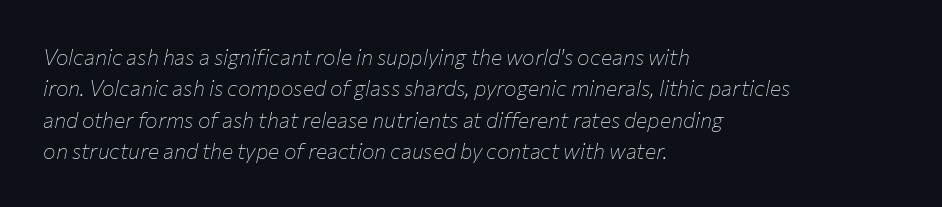
Q: Is the text bold? A: No.
Q: Is the text italic (slanted)? A: Yes, it leans right by about 12 degrees.
Q: Is the text underlined? A: No.
Q: How is the paragraph aligned? A: Left-aligned.
Q: Is the spacing between letters normal or unusually wide? A: Normal.
Q: Is the spacing between lines tight, normal or loose? A: Normal.
